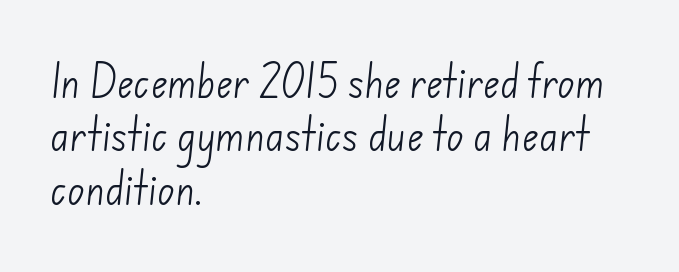
Each row of text sits above clean, open space. All the whitespace from short lines collects on the right. Does extra space separate the letters? No, they use regular spacing. Note the varied advance widths — an 'i' is clearly narrower than an 'm'.
